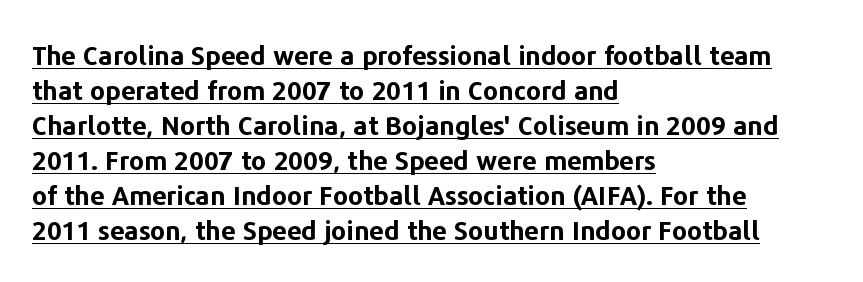
Students, observe: this is what conventionally led text looks like. This rendering leaves character spacing at its baseline value. Quick note: not italic, upright. If you drew a ruler down the left edge, every line would touch it.
